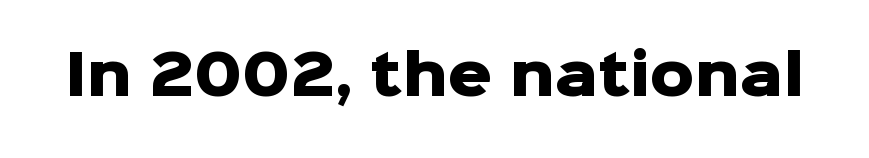
The image shows 55 px heavy sans-serif type, upright; set normal letter spacing, not underlined; low stroke contrast and a medium x-height.
